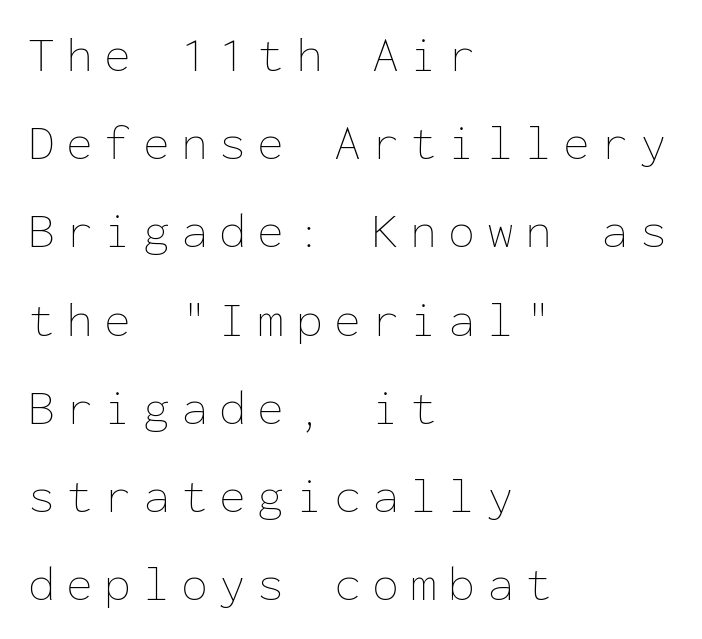
Q: Is the text bold? A: No.
Q: Is the text italic (slanted)? A: No, it is upright.
Q: Is the text underlined? A: No.
Q: How is the paragraph aligned? A: Left-aligned.
Q: Is the spacing between letters normal or unusually wide? A: Unusually wide.
Q: Width (condensed, normal, or wide)? A: Normal.
Q: Stroke contrast? A: Low.
Q: x-height? A: Medium.
Q: Monospaced? A: Yes.
